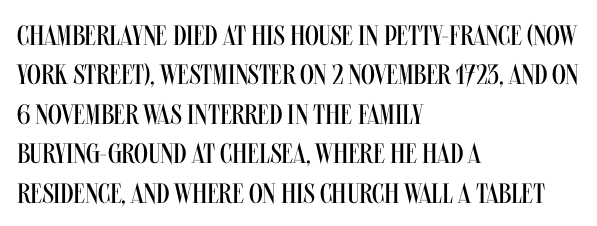
This sample has the flowing, uneven cadence of proportional lettering. Only glyphs here, with clear space below each row. Examine the stroke ends and you'll find no serifs. The rows are spaced the way most documents space them.
